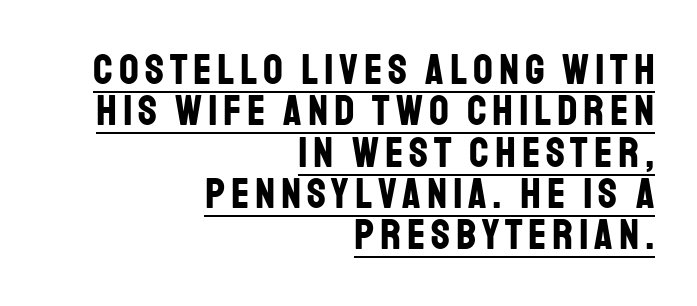
{"serif": "no", "italic": "no", "bold": "yes", "weight": "bold", "width": "condensed", "stroke_contrast": "low", "x_height": "large", "monospaced": "no", "underline": "yes", "align": "right", "line_spacing": "tight", "line_spacing_ratio": 0.96, "glyph_px": 43}
